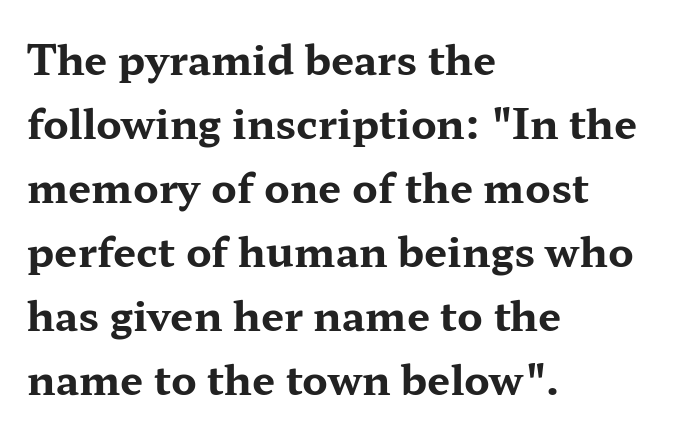
Caption: standard tracking, unaltered. Its strokes are broad and dark, the hallmark of bold type. This rendering uses left alignment, leaving the right contour irregular. The leading is moderate, giving the passage an even texture.
